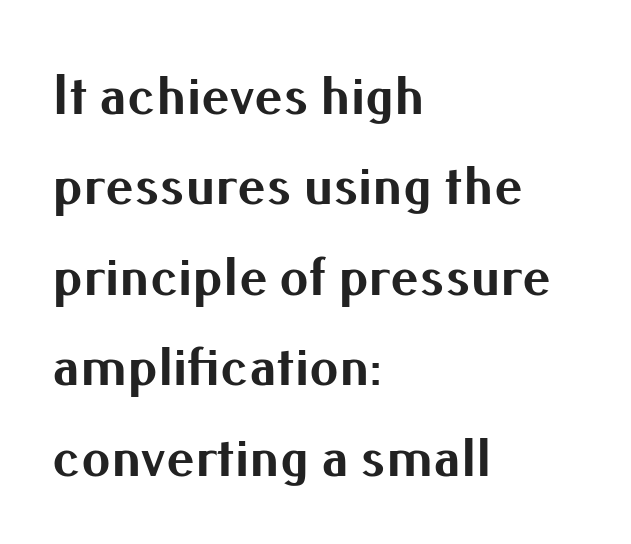
{"serif": "no", "italic": "no", "bold": "yes", "weight": "bold", "width": "normal", "stroke_contrast": "medium", "x_height": "small", "monospaced": "no", "underline": "no", "align": "left", "line_spacing": "normal", "line_spacing_ratio": 1.56, "letter_spacing": "normal", "letter_spacing_em": 0.0, "glyph_px": 58}
